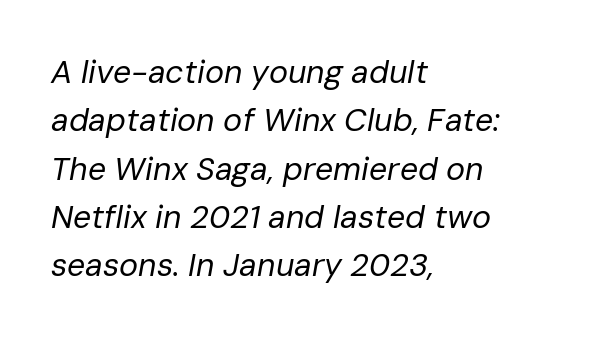
Tracking value appears to be zero — textbook default spacing. The rendering anchors every line to the left-hand side. Stroke thickness stays within the range of a standard reading face or lighter. You could not count columns in this text — the font is proportionally spaced. The strip under each line holds only bare page. Does the lettering tilt? It does — this is italic.
